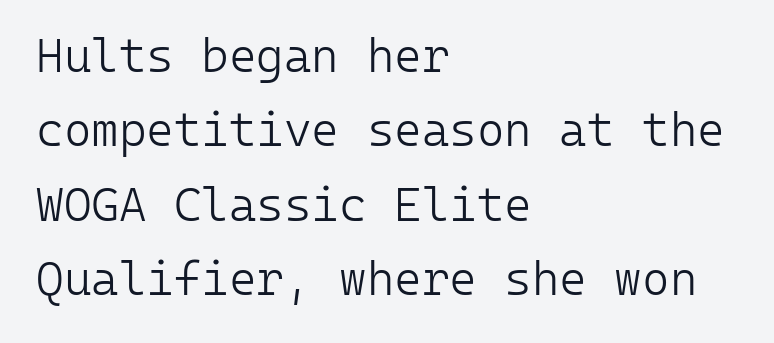
The image shows 47 px light sans-serif type, upright, monospaced; set left-aligned, normal line spacing (1.58x), normal letter spacing, not underlined; low stroke contrast and a medium x-height.
